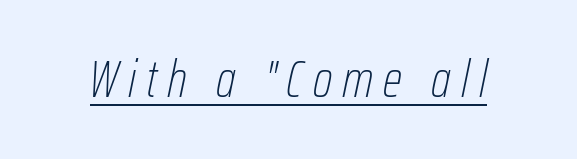
The image shows 51 px thin, condensed type, italic (leaning right); set unusually wide letter spacing (+0.2 em), underlined; low stroke contrast and a medium x-height.
